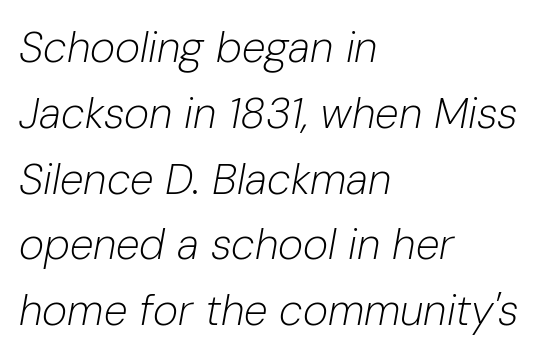
Q: Is the text bold? A: No.
Q: Is the text italic (slanted)? A: Yes, it leans right by about 10 degrees.
Q: Is the text underlined? A: No.
Q: How is the paragraph aligned? A: Left-aligned.
Q: Is the spacing between letters normal or unusually wide? A: Normal.
Q: Is the spacing between lines tight, normal or loose? A: Normal.
Q: Width (condensed, normal, or wide)? A: Normal.
Q: Stroke contrast? A: Low.
Q: x-height? A: Medium.
Q: Monospaced? A: No.
